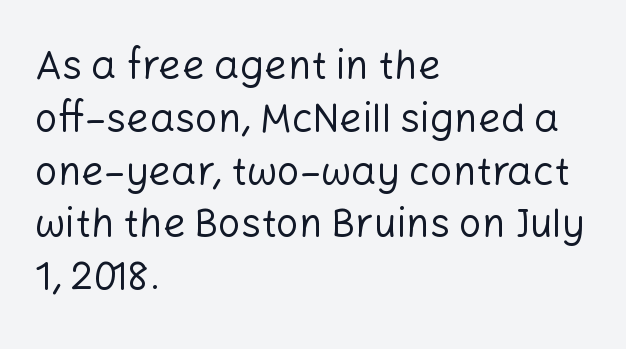
{"serif": "no", "italic": "no", "bold": "no", "weight": "regular", "width": "normal", "stroke_contrast": "low", "x_height": "medium", "monospaced": "no", "underline": "no", "align": "left", "line_spacing": "normal", "line_spacing_ratio": 1.32, "letter_spacing": "normal", "letter_spacing_em": 0.0, "glyph_px": 40}
